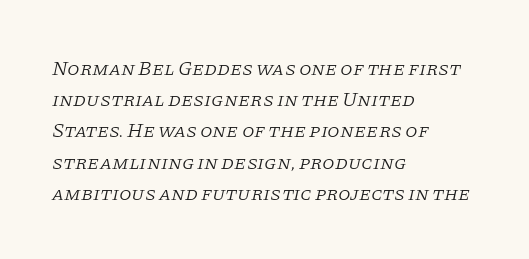
{"italic": "yes", "lean": "right", "slant_degrees": 11, "bold": "no", "underline": "no", "align": "left", "line_spacing": "normal", "line_spacing_ratio": 1.56, "letter_spacing": "normal", "letter_spacing_em": 0.0, "glyph_px": 20}
